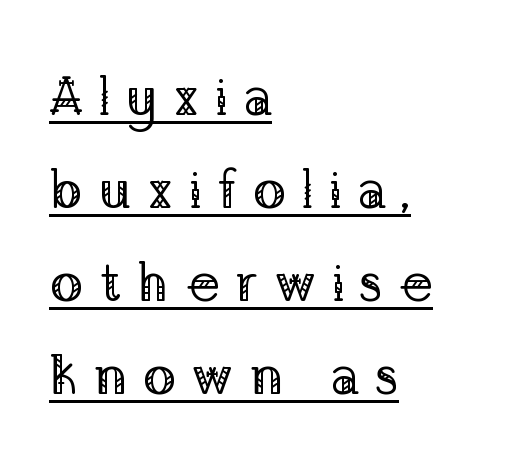
{"serif": "yes", "italic": "no", "bold": "no", "weight": "regular", "width": "normal", "stroke_contrast": "low", "x_height": "medium", "monospaced": "no", "underline": "yes", "align": "left", "line_spacing": "normal", "line_spacing_ratio": 1.69, "letter_spacing": "wide", "letter_spacing_em": 0.28, "glyph_px": 55}
